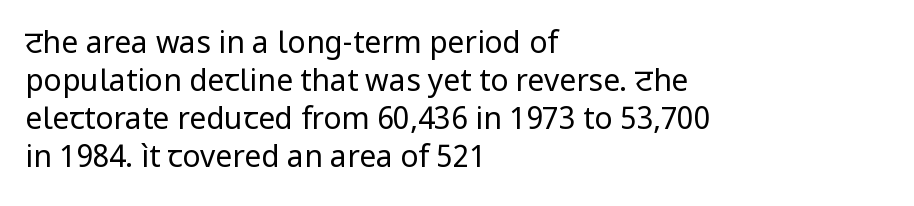
Q: Is the text bold? A: No.
Q: Is the text italic (slanted)? A: No, it is upright.
Q: Is the typeface a serif or a sans-serif typeface? A: Sans-serif.
Q: Is the text underlined? A: No.
Q: How is the paragraph aligned? A: Left-aligned.
Q: Is the spacing between letters normal or unusually wide? A: Normal.
Q: Is the spacing between lines tight, normal or loose? A: Normal.
Q: Width (condensed, normal, or wide)? A: Normal.
Q: Stroke contrast? A: Low.
Q: x-height? A: Medium.
Q: Monospaced? A: No.
